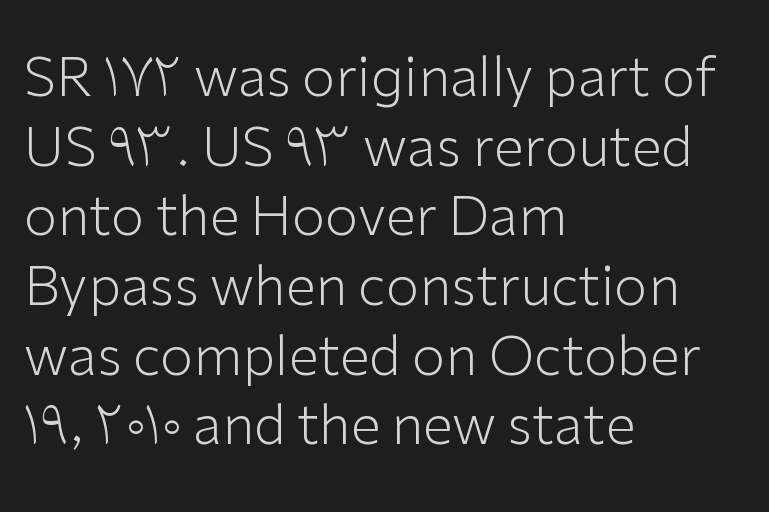
The image shows 54 px light sans-serif type, upright; set left-aligned, normal line spacing (1.29x), normal letter spacing, not underlined; low stroke contrast and a medium x-height.
